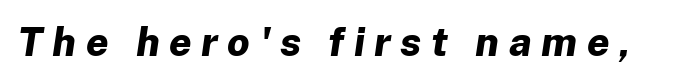
{"italic": "yes", "lean": "right", "slant_degrees": 8, "bold": "yes", "weight": "bold", "width": "normal", "stroke_contrast": "low", "x_height": "medium", "monospaced": "no", "underline": "no", "letter_spacing": "wide", "letter_spacing_em": 0.24, "glyph_px": 40}
